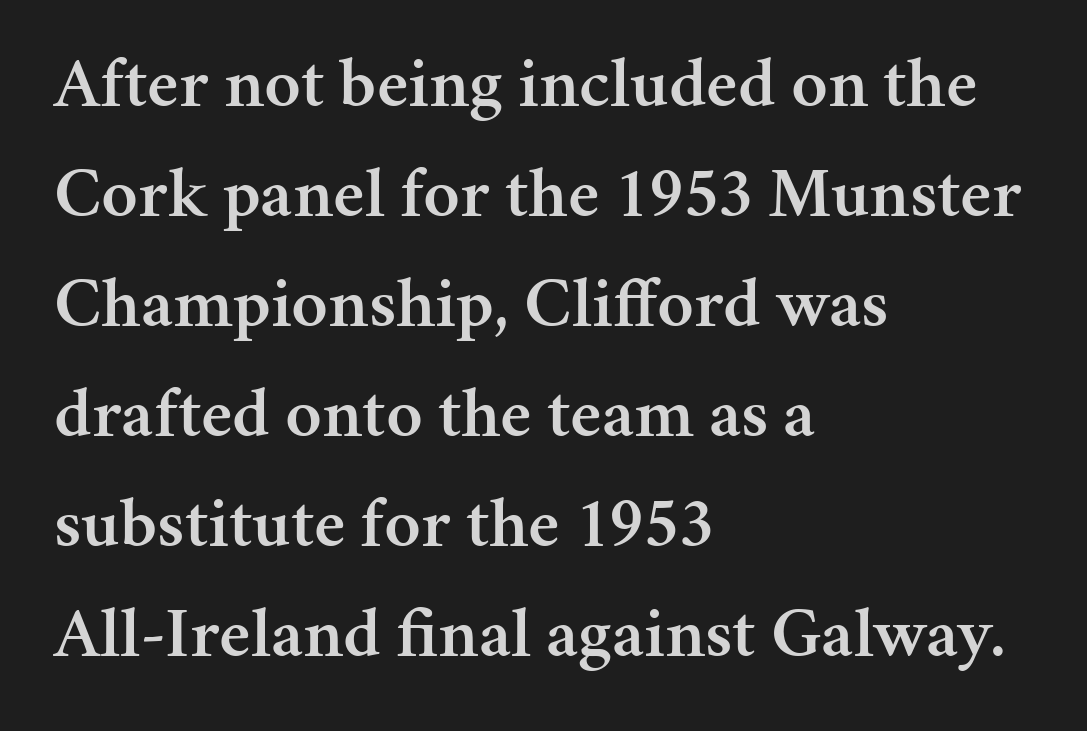
{"serif": "yes", "italic": "no", "bold": "semi", "weight": "semibold", "width": "normal", "stroke_contrast": "medium", "x_height": "medium", "monospaced": "no", "underline": "no", "align": "left", "line_spacing": "normal", "line_spacing_ratio": 1.55, "letter_spacing": "normal", "letter_spacing_em": 0.0, "glyph_px": 71}
